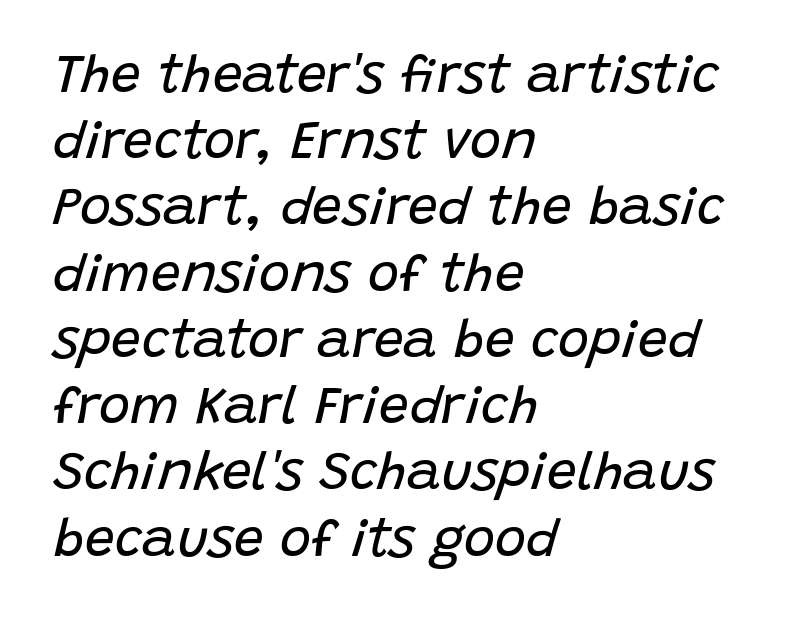
The image shows 53 px regular-weight type, italic (leaning right); set left-aligned, normal line spacing (1.25x), normal letter spacing, not underlined; low stroke contrast and a large x-height.
